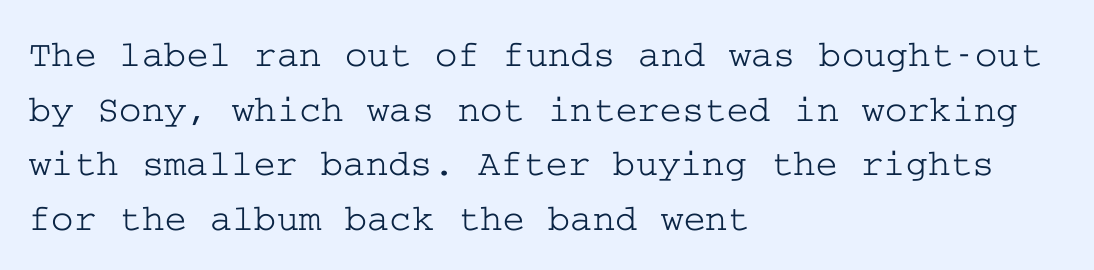
The glyphs in this specimen are seriffed. Plain, unruled lines of type. Does the leading feel generous? No, just average. The tracking reads as untouched default to a designer's eye. These lines stack with their left ends in a neat column.
